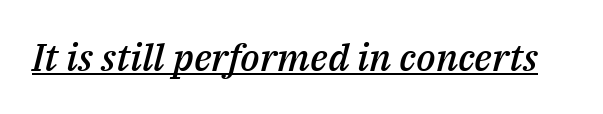
The image shows 38 px semibold type, italic (leaning right); set normal letter spacing, underlined; medium stroke contrast and a medium x-height.
